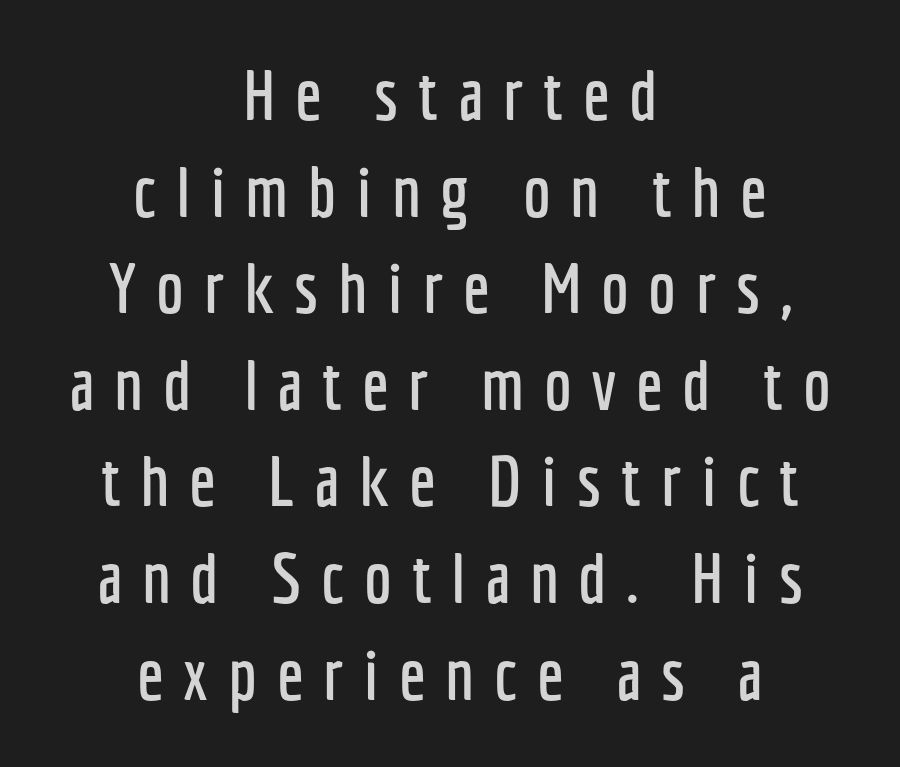
The image shows 70 px condensed sans-serif type, upright; set centered, normal line spacing (1.38x), unusually wide letter spacing (+0.28 em), not underlined; low stroke contrast and a medium x-height.
